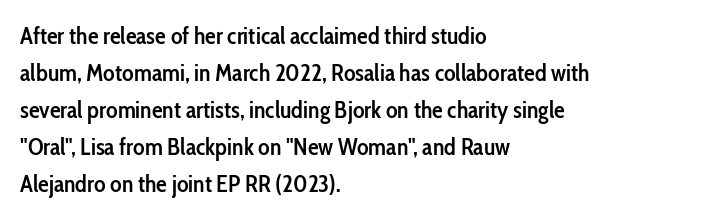
Q: Is the text bold? A: Semi-bold.
Q: Is the text italic (slanted)? A: No, it is upright.
Q: Is the text underlined? A: No.
Q: How is the paragraph aligned? A: Left-aligned.
Q: Is the spacing between letters normal or unusually wide? A: Normal.
Q: Is the spacing between lines tight, normal or loose? A: Normal.
